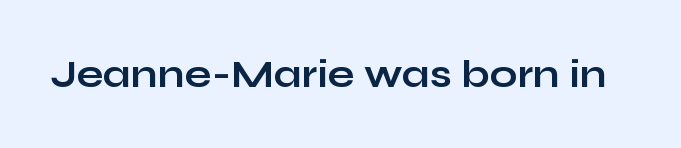
{"serif": "no", "italic": "no", "bold": "yes", "weight": "bold", "width": "wide", "stroke_contrast": "low", "x_height": "medium", "monospaced": "no", "underline": "no", "letter_spacing": "normal", "letter_spacing_em": 0.0, "glyph_px": 39}
